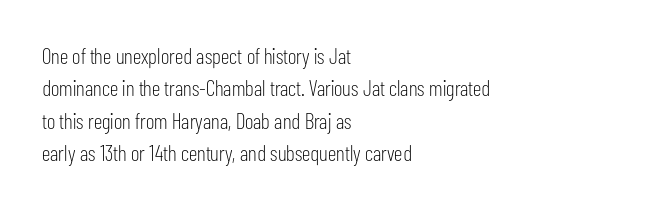
{"italic": "no", "bold": "no", "underline": "no", "align": "left", "line_spacing": "normal", "line_spacing_ratio": 1.47, "letter_spacing": "normal", "letter_spacing_em": 0.0, "glyph_px": 22}
